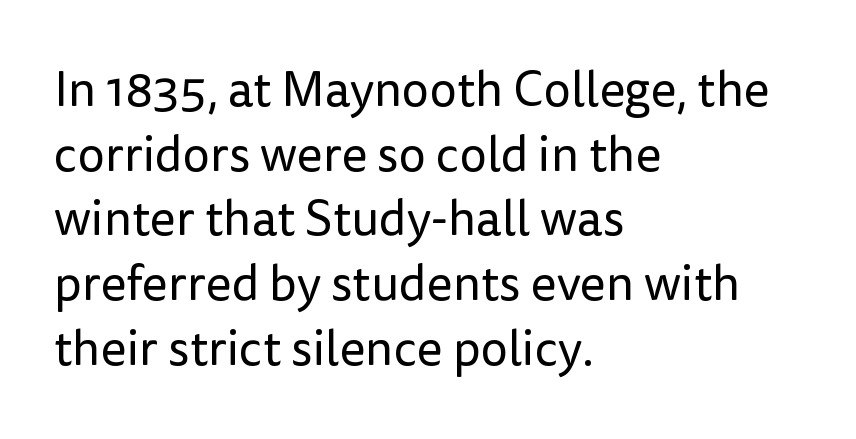
Q: Is the text bold? A: No.
Q: Is the text italic (slanted)? A: No, it is upright.
Q: Is the typeface a serif or a sans-serif typeface? A: Sans-serif.
Q: Is the text underlined? A: No.
Q: How is the paragraph aligned? A: Left-aligned.
Q: Is the spacing between letters normal or unusually wide? A: Normal.
Q: Is the spacing between lines tight, normal or loose? A: Normal.
Q: Width (condensed, normal, or wide)? A: Normal.
Q: Stroke contrast? A: Low.
Q: x-height? A: Medium.
Q: Monospaced? A: No.
